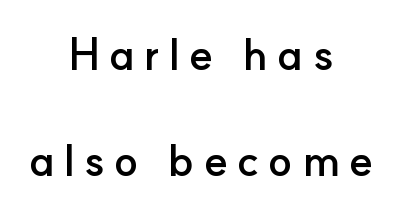
{"serif": "no", "italic": "no", "bold": "yes", "weight": "semibold", "width": "normal", "stroke_contrast": "low", "x_height": "small", "monospaced": "no", "underline": "no", "align": "center", "line_spacing": "loose", "line_spacing_ratio": 2.41, "letter_spacing": "wide", "letter_spacing_em": 0.21, "glyph_px": 44}
